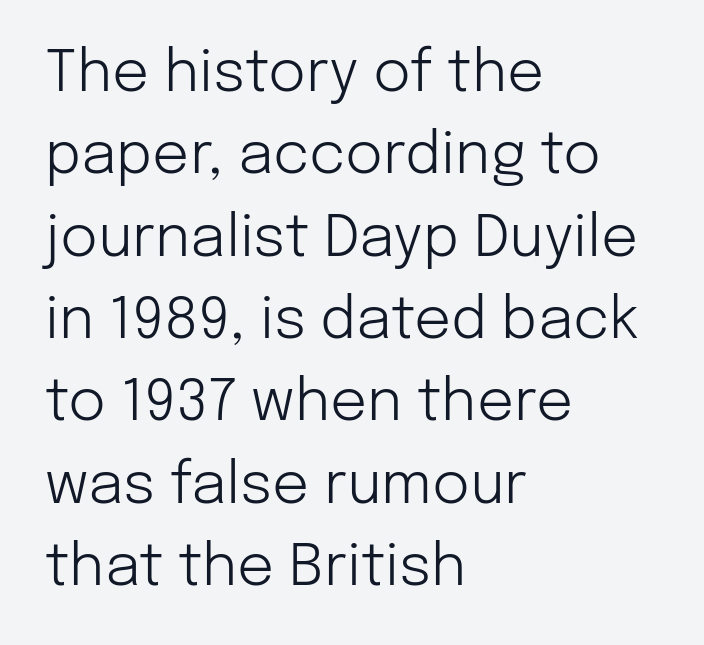
{"serif": "no", "italic": "no", "bold": "no", "weight": "light", "width": "normal", "stroke_contrast": "low", "x_height": "medium", "monospaced": "no", "underline": "no", "align": "left", "line_spacing": "normal", "line_spacing_ratio": 1.42, "letter_spacing": "normal", "letter_spacing_em": 0.0, "glyph_px": 58}
